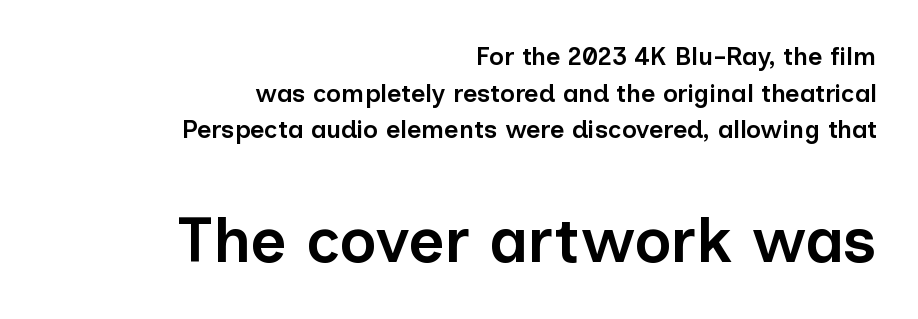
Note the varied advance widths — an 'i' is clearly narrower than an 'm'. Check the space under the baseline: it is left empty. Visually, the bottom section dominates because its glyphs are scaled up. In terms of leading, this rendering sits right in the middle. Standard letterfit; no display-style spreading of the glyphs.
